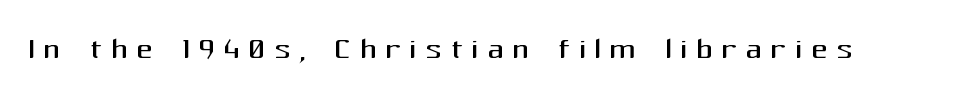
Counters stay open thanks to moderate or lighter strokes. A typesetter would call this proportional, since set widths differ per character. Are there feet on the stems? There aren't — it's a sans. The specimen omits any rule beneath the text block's lines.
